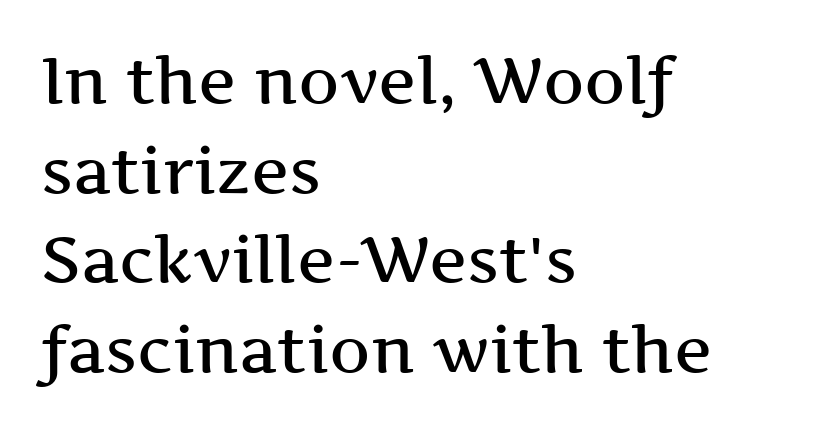
Q: Is the text bold? A: Semi-bold.
Q: Is the text italic (slanted)? A: No, it is upright.
Q: Is the typeface a serif or a sans-serif typeface? A: Serif.
Q: Is the text underlined? A: No.
Q: How is the paragraph aligned? A: Left-aligned.
Q: Is the spacing between letters normal or unusually wide? A: Normal.
Q: Is the spacing between lines tight, normal or loose? A: Normal.
Q: Width (condensed, normal, or wide)? A: Wide.
Q: Stroke contrast? A: Medium.
Q: x-height? A: Medium.
Q: Monospaced? A: No.
